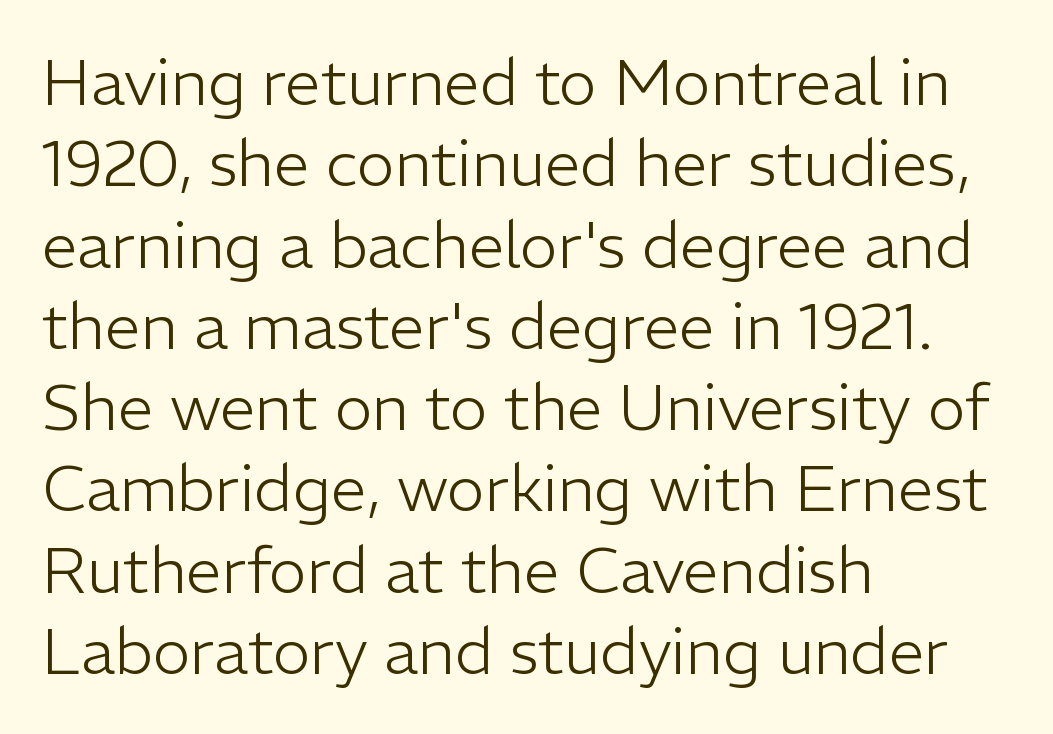
The letters stand upright; this is a roman face. The block of text has a typical density, with ordinary space between rows. Bold? No — there's no thickening of the strokes. Observe the absence of serifs on each vertical stroke in this sample. Clear beneath every line of the passage. The letterforms sit shoulder to shoulder at normal distance.
